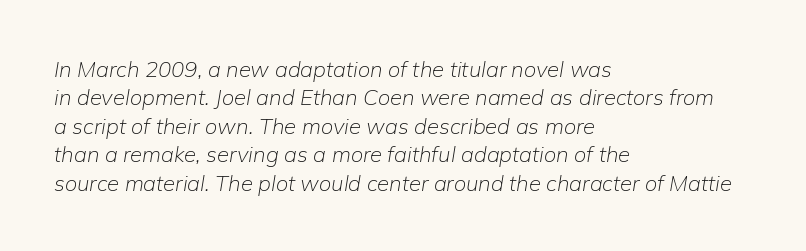
{"italic": "yes", "lean": "right", "slant_degrees": 9, "bold": "no", "underline": "no", "align": "left", "line_spacing": "normal", "line_spacing_ratio": 1.29, "letter_spacing": "normal", "letter_spacing_em": 0.0, "glyph_px": 22}
